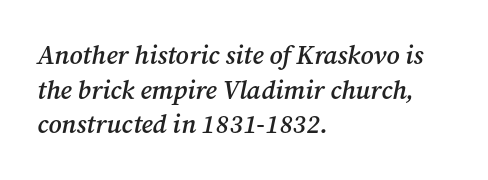
Q: Is the text bold? A: Semi-bold.
Q: Is the text italic (slanted)? A: Yes, it leans right by about 12 degrees.
Q: Is the text underlined? A: No.
Q: How is the paragraph aligned? A: Left-aligned.
Q: Is the spacing between letters normal or unusually wide? A: Normal.
Q: Is the spacing between lines tight, normal or loose? A: Normal.
